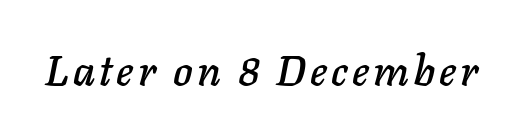
The foot of each line stays bare and open. In terms of posture, this sample is oblique. Here the designer chose a conventional face with non-uniform glyph widths.
